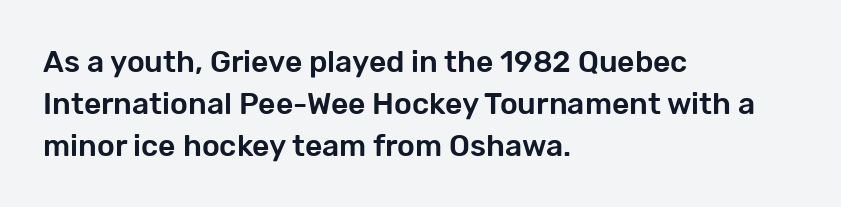
The glyphs in this specimen are sans serif. The lettering holds an erect, upright posture throughout. These lines are set flush left with a ragged right edge. How would I describe the line gaps? Plain and ordinary. These lines are rendered in a variable-pitch font.
